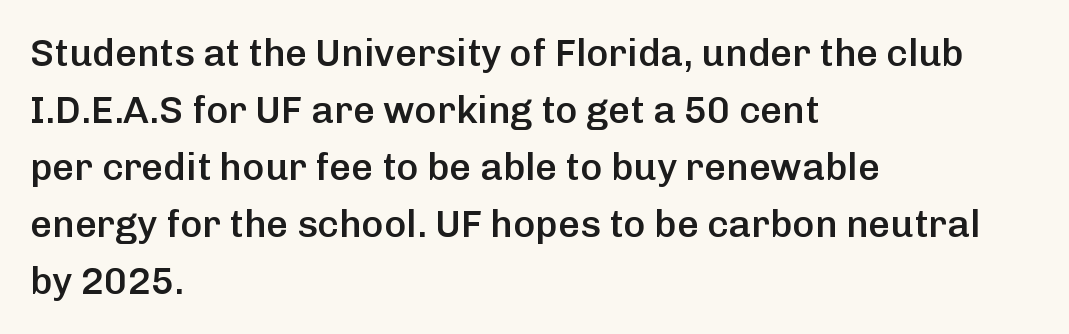
Q: Is the text bold? A: Semi-bold.
Q: Is the text italic (slanted)? A: No, it is upright.
Q: Is the typeface a serif or a sans-serif typeface? A: Sans-serif.
Q: Is the text underlined? A: No.
Q: How is the paragraph aligned? A: Left-aligned.
Q: Is the spacing between letters normal or unusually wide? A: Normal.
Q: Is the spacing between lines tight, normal or loose? A: Normal.
Q: Width (condensed, normal, or wide)? A: Normal.
Q: Stroke contrast? A: Low.
Q: x-height? A: Medium.
Q: Monospaced? A: No.
